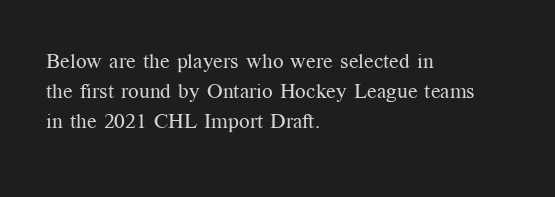
The image shows 21 px text type, upright; set left-aligned, normal line spacing (1.44x), normal letter spacing, not underlined.
